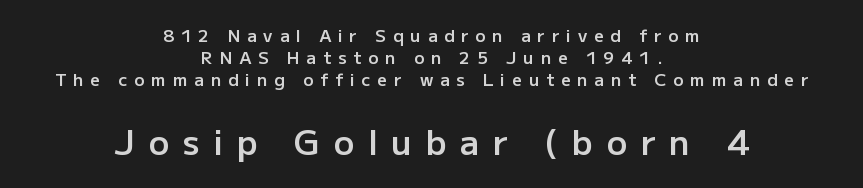
{"serif": "no", "italic": "no", "bold": "semi", "weight": "semibold", "width": "normal", "stroke_contrast": "low", "x_height": "medium", "monospaced": "no", "underline": "no", "align": "center", "line_spacing": "normal", "line_spacing_ratio": 1.3, "letter_spacing": "wide", "letter_spacing_em": 0.4, "larger_block": "second", "size_ratio": 2.0, "glyph_px": 34}
